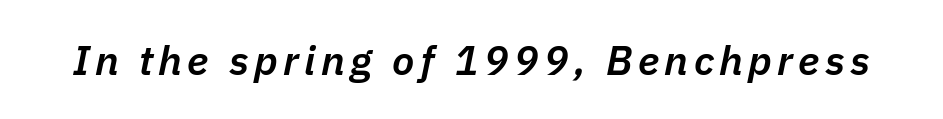
The image shows 41 px semibold type, italic (leaning right); set not underlined; low stroke contrast and a medium x-height.
